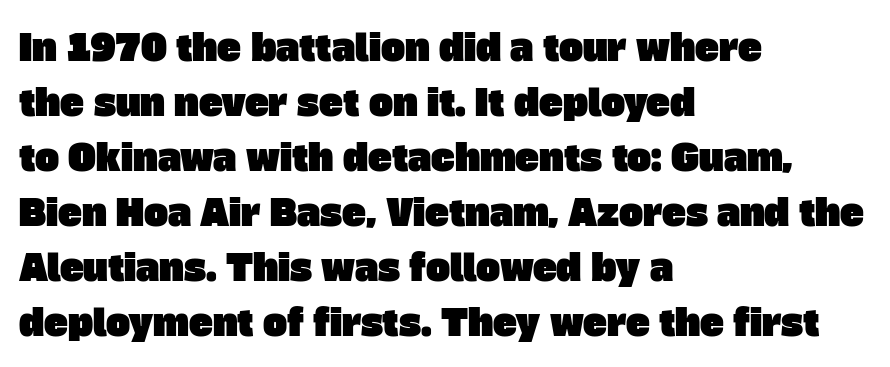
Which margin do the lines hug? The left one — the right edge is uneven. The letters advance in unequal steps, a hallmark of proportional type. Honestly, there is no underline to notice here at all. In terms of leading, this rendering sits right in the middle. The passage shown has conventional tracking throughout.
